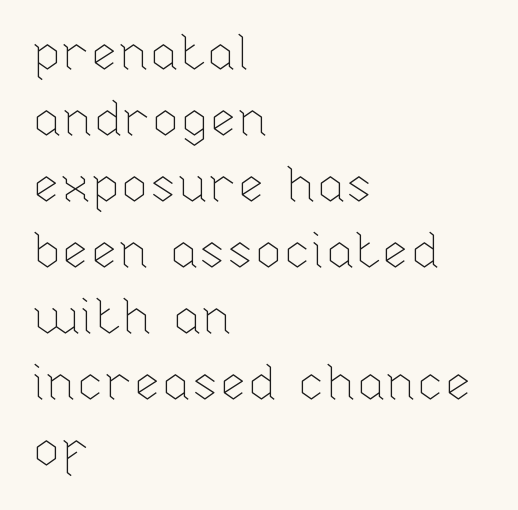
Q: Is the text bold? A: No.
Q: Is the text italic (slanted)? A: No, it is upright.
Q: Is the text underlined? A: No.
Q: How is the paragraph aligned? A: Left-aligned.
Q: Is the spacing between letters normal or unusually wide? A: Normal.
Q: Is the spacing between lines tight, normal or loose? A: Normal.
Q: Width (condensed, normal, or wide)? A: Normal.
Q: Stroke contrast? A: Low.
Q: x-height? A: Medium.
Q: Monospaced? A: No.
